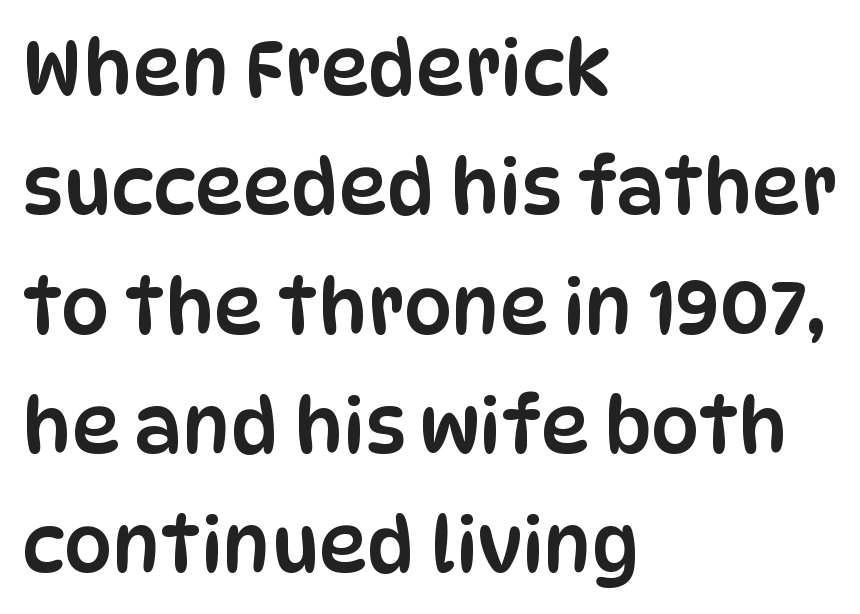
The space beneath each line is pristine and unruled. Does the lettering tilt? It doesn't — this is upright. Every row of glyphs begins at an identical x-position on the left. Spacing verdict: proportional, widths tailored to each character. Letter spacing: default.
